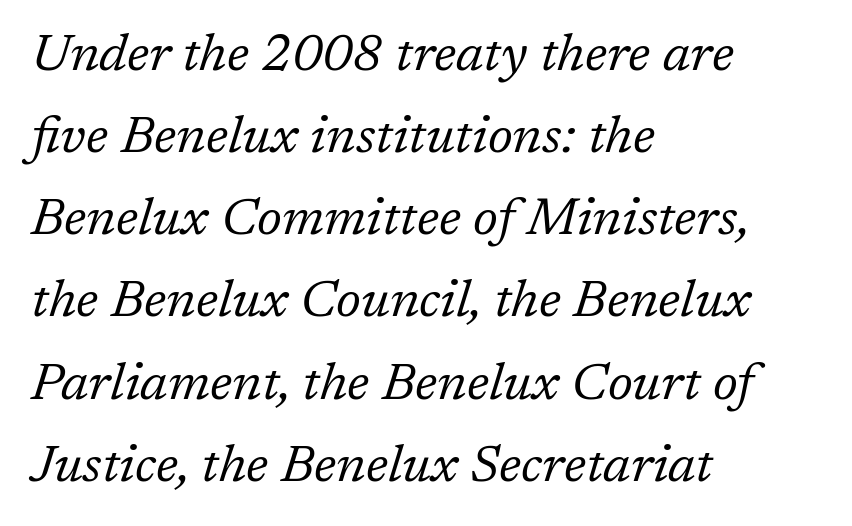
The image shows 52 px regular-weight serif type, italic (leaning right); set left-aligned, normal line spacing (1.58x), normal letter spacing, not underlined; low stroke contrast and a medium x-height.
